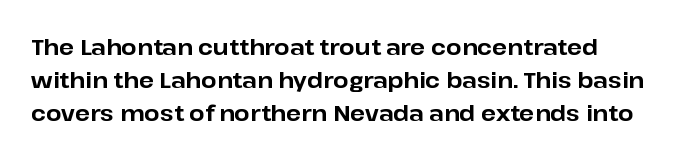
Q: Is the text bold? A: Yes.
Q: Is the text italic (slanted)? A: No, it is upright.
Q: Is the text underlined? A: No.
Q: How is the paragraph aligned? A: Left-aligned.
Q: Is the spacing between letters normal or unusually wide? A: Normal.
Q: Is the spacing between lines tight, normal or loose? A: Normal.
